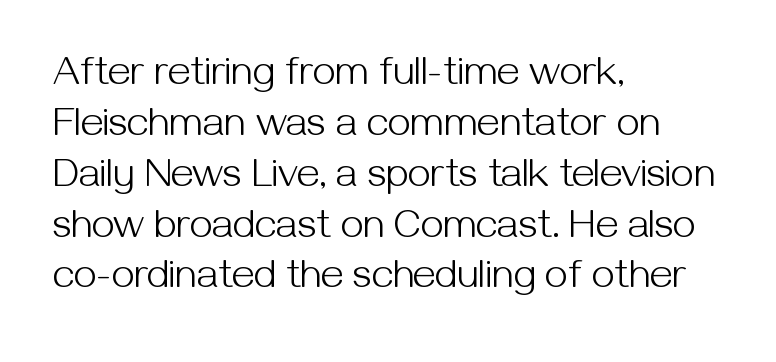
Q: Is the text bold? A: No.
Q: Is the text italic (slanted)? A: No, it is upright.
Q: Is the typeface a serif or a sans-serif typeface? A: Sans-serif.
Q: Is the text underlined? A: No.
Q: How is the paragraph aligned? A: Left-aligned.
Q: Is the spacing between letters normal or unusually wide? A: Normal.
Q: Width (condensed, normal, or wide)? A: Normal.
Q: Stroke contrast? A: Medium.
Q: x-height? A: Medium.
Q: Monospaced? A: No.
